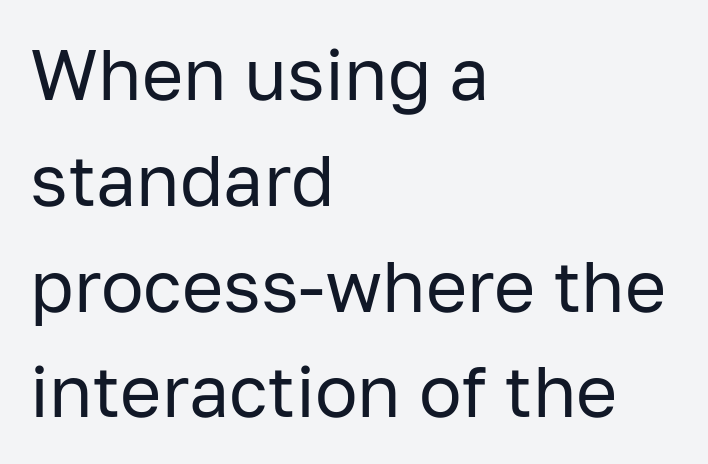
The image shows 71 px regular-weight sans-serif type, upright; set left-aligned, normal line spacing (1.49x), normal letter spacing, not underlined; low stroke contrast and a medium x-height.
